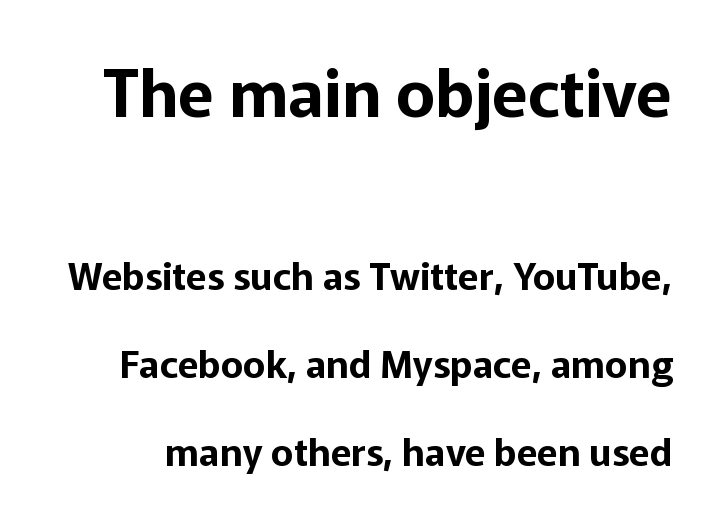
Italic: no, the glyphs are upright roman. Looks like regular typesetting: each glyph gets only the width it needs. Bare-footed words on every line. Quick note: interline space is abundant. The passage shown is typeset with a sans-serif family. Short note: letters normally spaced.
